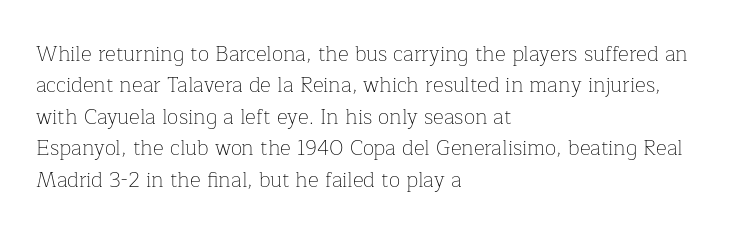
Q: Is the text bold? A: No.
Q: Is the text italic (slanted)? A: No, it is upright.
Q: Is the text underlined? A: No.
Q: How is the paragraph aligned? A: Left-aligned.
Q: Is the spacing between letters normal or unusually wide? A: Normal.
Q: Is the spacing between lines tight, normal or loose? A: Normal.
